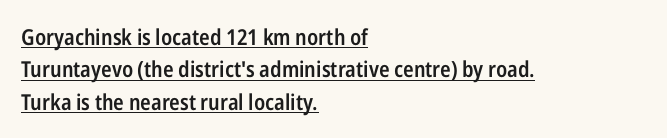
Q: Is the text bold? A: Semi-bold.
Q: Is the text italic (slanted)? A: No, it is upright.
Q: Is the text underlined? A: Yes.
Q: How is the paragraph aligned? A: Left-aligned.
Q: Is the spacing between letters normal or unusually wide? A: Normal.
Q: Is the spacing between lines tight, normal or loose? A: Normal.
